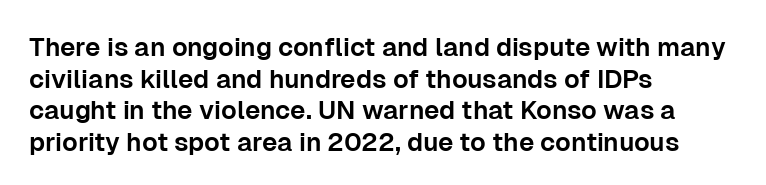
The lettering stays uniformly vertical, giving the passage a roman look. The baseline area is clear. The setting favours the left margin, as ordinary paragraphs usually do. These lines keep a tight, regular rhythm from letter to letter.
